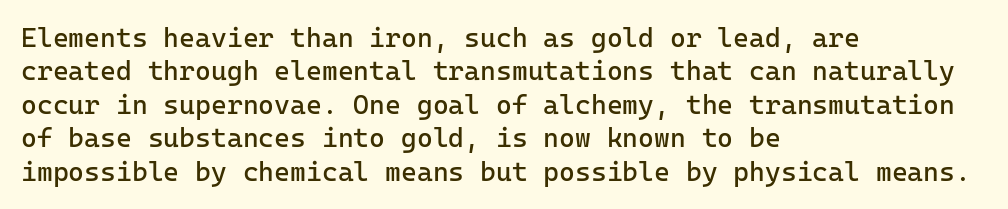
The image shows 27 px text type, upright; set left-aligned, line spacing 1.24x, normal letter spacing, not underlined.
